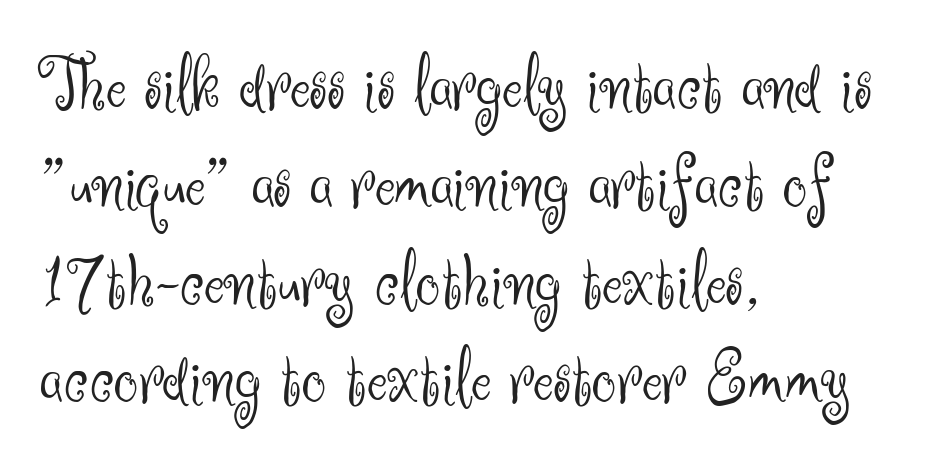
The image shows 77 px light sans-serif type, upright; set left-aligned, normal line spacing (1.27x), normal letter spacing, not underlined; medium stroke contrast and a small x-height.
